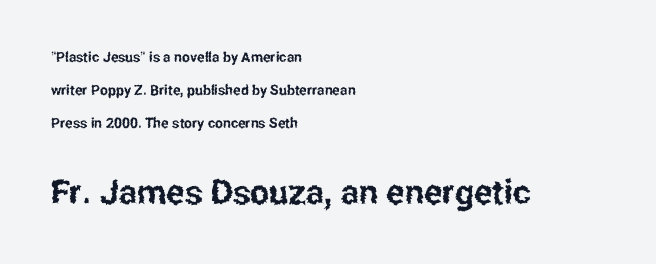
Q: Is the text italic (slanted)? A: No, it is upright.
Q: Is the typeface a serif or a sans-serif typeface? A: Sans-serif.
Q: Is the text underlined? A: No.
Q: How is the paragraph aligned? A: Left-aligned.
Q: Is the spacing between letters normal or unusually wide? A: Normal.
Q: Is the spacing between lines tight, normal or loose? A: Loose.
Q: Which block of text is set in a larger size, the first (top) or the second (bottom)? A: The second (bottom) one.
Q: Width (condensed, normal, or wide)? A: Condensed.
Q: Stroke contrast? A: Low.
Q: x-height? A: Medium.
Q: Monospaced? A: No.
